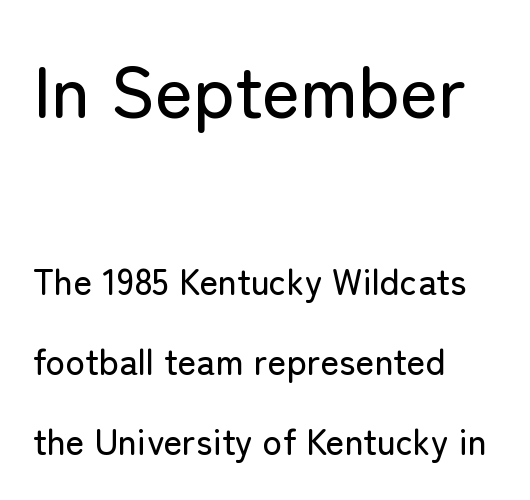
Unmarked baselines from the first word to the last. These lines stack with their left ends in a neat column. The initial chunk of copy outweighs the following chunk in type size. Compared with typical paragraphs, the rows here are farther apart. Proportional: the letters do not fall into vertical columns. Posture: vertical.
